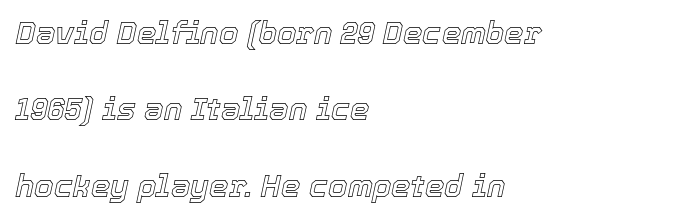
The rendering uses natural spacing where letterforms have individual widths. Reading down the block, your eye returns to a fixed left position each line. This rendering leaves character spacing at its baseline value. The typography opts for an oblique posture over an upright one.
